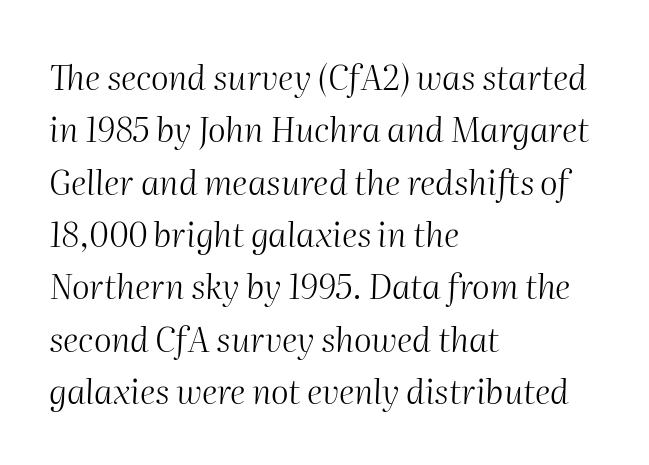
Q: Is the text bold? A: No.
Q: Is the text italic (slanted)? A: Yes, it leans right by about 2 degrees.
Q: Is the text underlined? A: No.
Q: How is the paragraph aligned? A: Left-aligned.
Q: Is the spacing between letters normal or unusually wide? A: Normal.
Q: Is the spacing between lines tight, normal or loose? A: Normal.
Q: Width (condensed, normal, or wide)? A: Normal.
Q: Stroke contrast? A: Medium.
Q: x-height? A: Medium.
Q: Monospaced? A: No.
